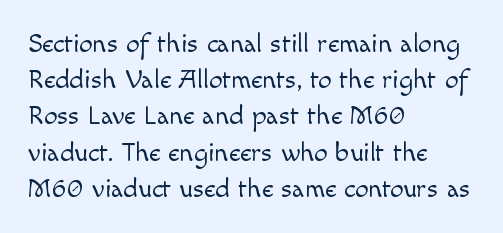
The image shows 27 px text type, upright; set left-aligned, normal line spacing (1.34x), normal letter spacing, not underlined.
